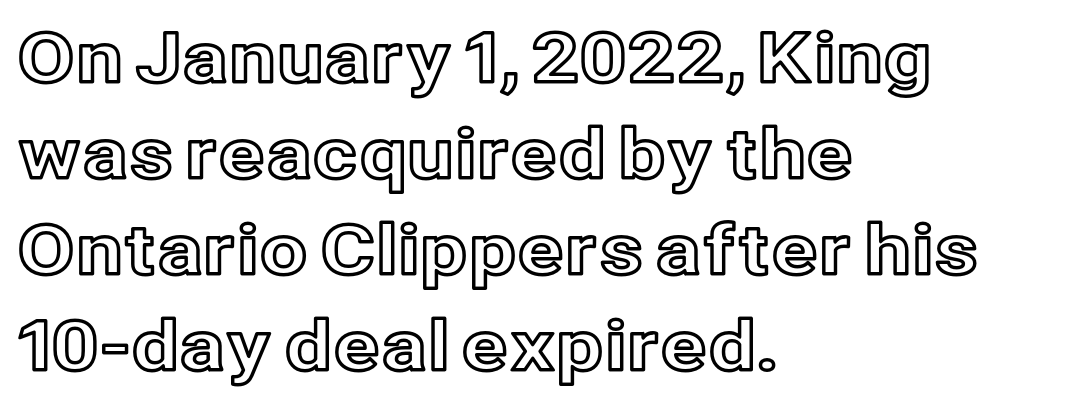
The image shows 69 px text type, upright; set left-aligned, normal line spacing (1.39x), normal letter spacing, not underlined; a medium x-height.
